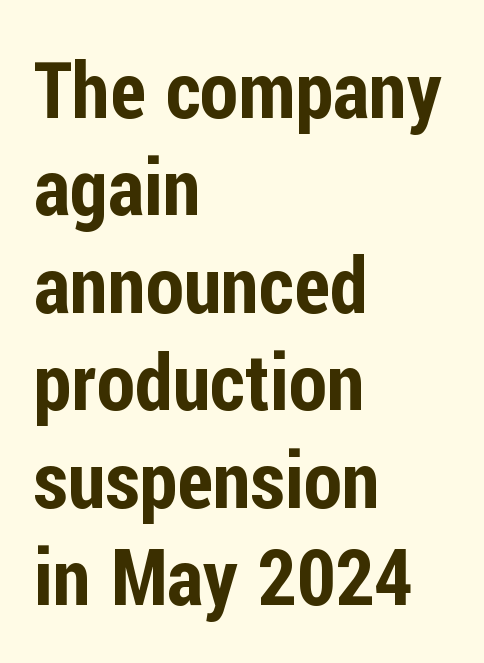
{"serif": "no", "italic": "no", "width": "condensed", "stroke_contrast": "low", "x_height": "medium", "monospaced": "no", "underline": "no", "align": "left", "line_spacing": "normal", "line_spacing_ratio": 1.25, "letter_spacing": "normal", "letter_spacing_em": 0.0, "glyph_px": 78}
